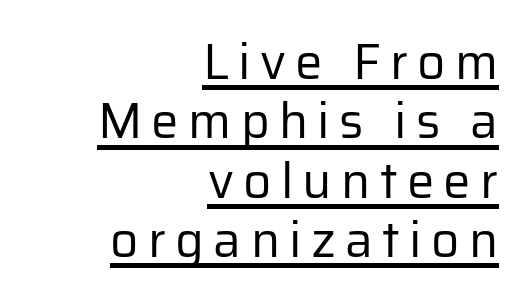
The image shows 49 px regular-weight sans-serif type, upright; set right-aligned, line spacing 1.21x, underlined; low stroke contrast and a medium x-height.
